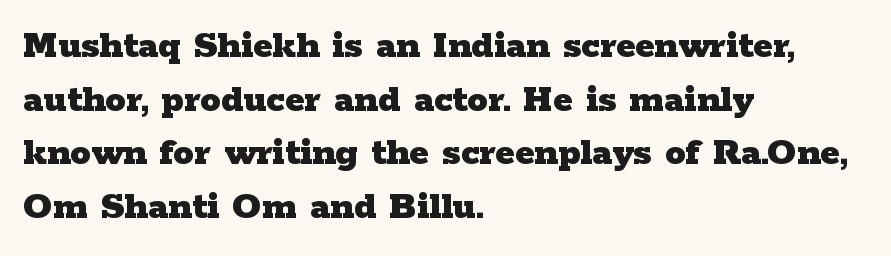
The rendering uses natural spacing where letterforms have individual widths. This block has exactly the height ordinary leading produces. Has an underline been added? It has not. On the weight axis this lands at bold, roughly 700. The typesetter chose a ragged-right arrangement here. Italic: no, the glyphs are upright roman.
